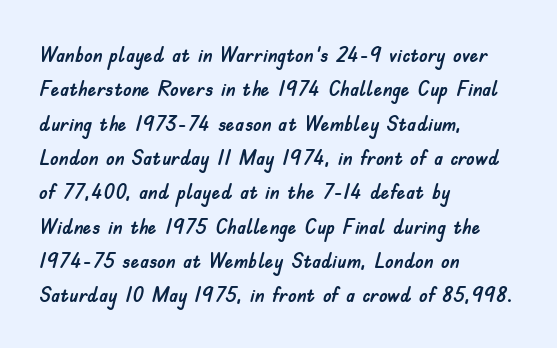
{"underline": "no", "align": "left", "line_spacing": "normal", "line_spacing_ratio": 1.56, "letter_spacing": "normal", "letter_spacing_em": 0.0, "glyph_px": 22}
